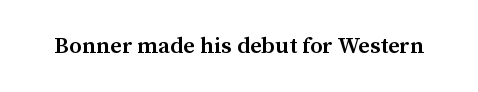
The image shows 23 px text type, upright; set normal letter spacing, not underlined.
